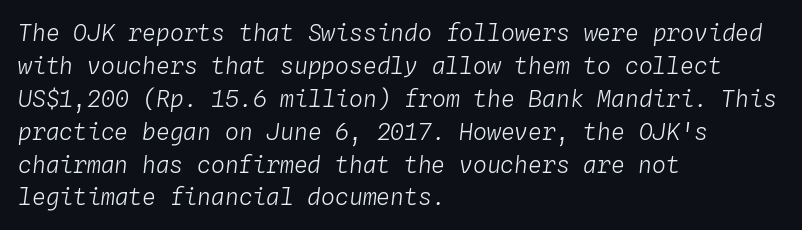
The image shows 23 px text type, italic (leaning right); set left-aligned, normal line spacing (1.43x), normal letter spacing, not underlined.
